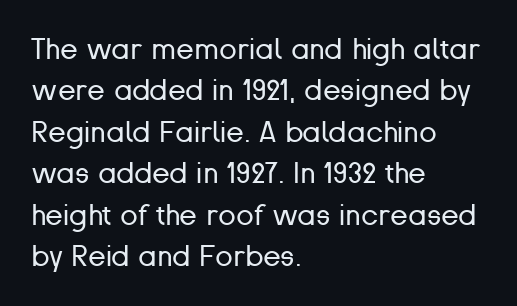
You can tell it's not italic because the verticals are truly vertical. The face used here is rendered with its standard letterfit. This rendering uses left alignment, leaving the right contour irregular. The space beneath each line is pristine and unruled.
